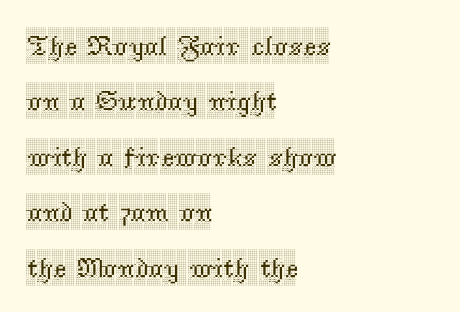
Q: Is the text italic (slanted)? A: No, it is upright.
Q: Is the typeface a serif or a sans-serif typeface? A: Serif.
Q: Is the text underlined? A: No.
Q: How is the paragraph aligned? A: Left-aligned.
Q: Is the spacing between letters normal or unusually wide? A: Normal.
Q: Is the spacing between lines tight, normal or loose? A: Loose.
Q: Width (condensed, normal, or wide)? A: Condensed.
Q: x-height? A: Large.
Q: Monospaced? A: No.
